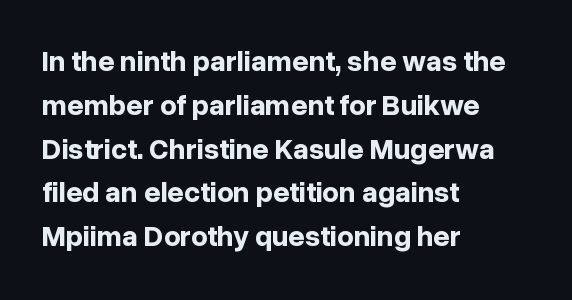
The face used here is a sans, in the tradition of grotesques and geometrics. The compositor pushed each line to the left boundary. A full-strength bold gives these letters their thick strokes. The gap between lines stays unmarked. There is no visible air inserted between adjacent glyphs. The face used here is proportionally spaced, like ordinary book or web type.
